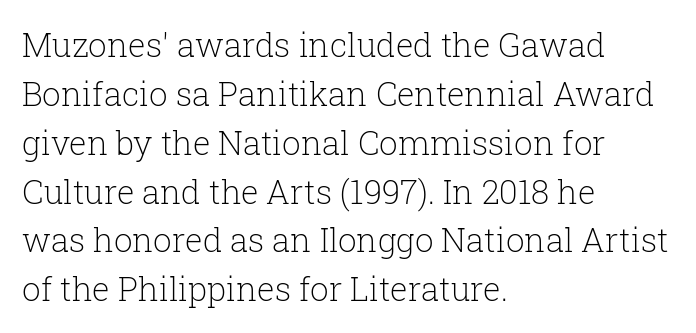
Q: Is the text bold? A: No.
Q: Is the text italic (slanted)? A: No, it is upright.
Q: Is the typeface a serif or a sans-serif typeface? A: Serif.
Q: Is the text underlined? A: No.
Q: How is the paragraph aligned? A: Left-aligned.
Q: Is the spacing between letters normal or unusually wide? A: Normal.
Q: Is the spacing between lines tight, normal or loose? A: Normal.
Q: Width (condensed, normal, or wide)? A: Normal.
Q: Stroke contrast? A: Low.
Q: x-height? A: Medium.
Q: Monospaced? A: No.
